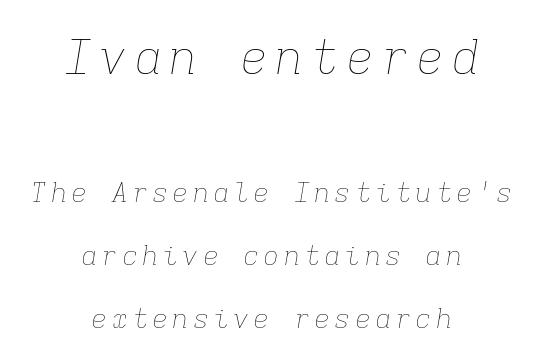
The image shows 47 px thin type, italic (leaning right), monospaced; set centered, loose line spacing (2.33x), not underlined; the first (top) block is 1.74x larger; low stroke contrast and a medium x-height.
